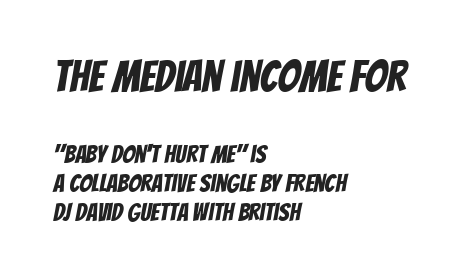
{"serif": "no", "width": "condensed", "stroke_contrast": "low", "x_height": "large", "monospaced": "no", "underline": "no", "align": "left", "line_spacing_ratio": 1.17, "letter_spacing": "normal", "letter_spacing_em": 0.0, "larger_block": "first", "size_ratio": 1.76, "glyph_px": 44}
